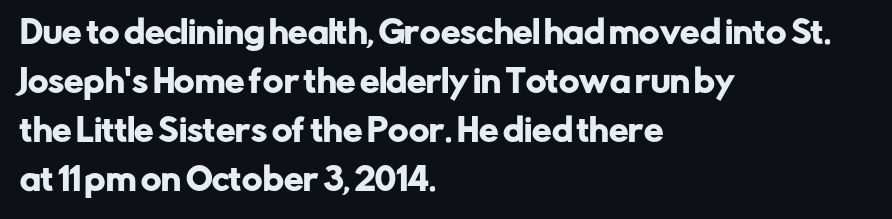
The image shows 31 px sans-serif type, upright; set left-aligned, normal line spacing (1.58x), normal letter spacing, not underlined; low stroke contrast and a medium x-height.
